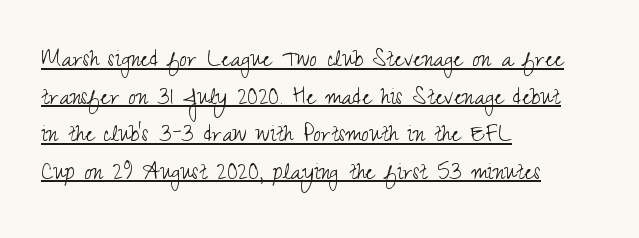
Q: Is the text bold? A: No.
Q: Is the text italic (slanted)? A: No, it is upright.
Q: Is the text underlined? A: Yes.
Q: How is the paragraph aligned? A: Left-aligned.
Q: Is the spacing between letters normal or unusually wide? A: Normal.
Q: Is the spacing between lines tight, normal or loose? A: Normal.
